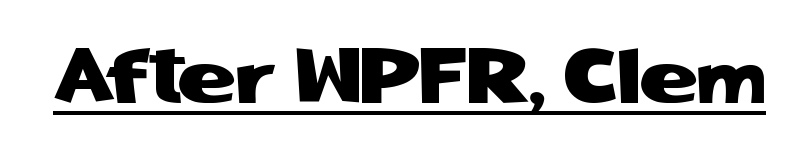
In terms of posture, this sample is upright. The passage shown is typed in a proportional face where columns would drift. Students, observe the line beneath the letters — that is underlining. Tracking here is standard; glyphs follow each other at the usual distance. Serif or sans? Sans — the stroke terminals are bare.
